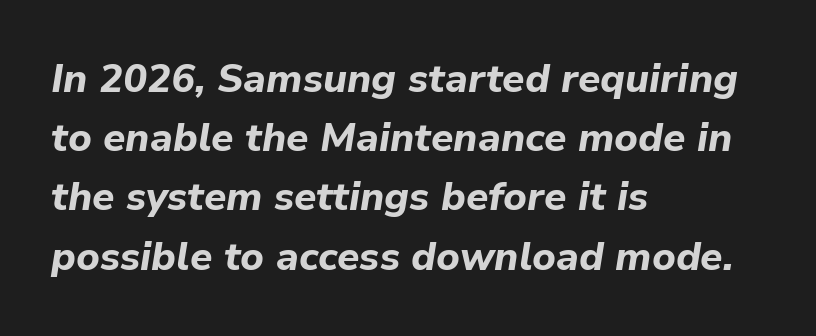
{"italic": "yes", "lean": "right", "slant_degrees": 9, "bold": "yes", "weight": "bold", "width": "normal", "stroke_contrast": "low", "x_height": "medium", "monospaced": "no", "underline": "no", "align": "left", "line_spacing": "normal", "line_spacing_ratio": 1.48, "letter_spacing": "normal", "letter_spacing_em": 0.0, "glyph_px": 40}
